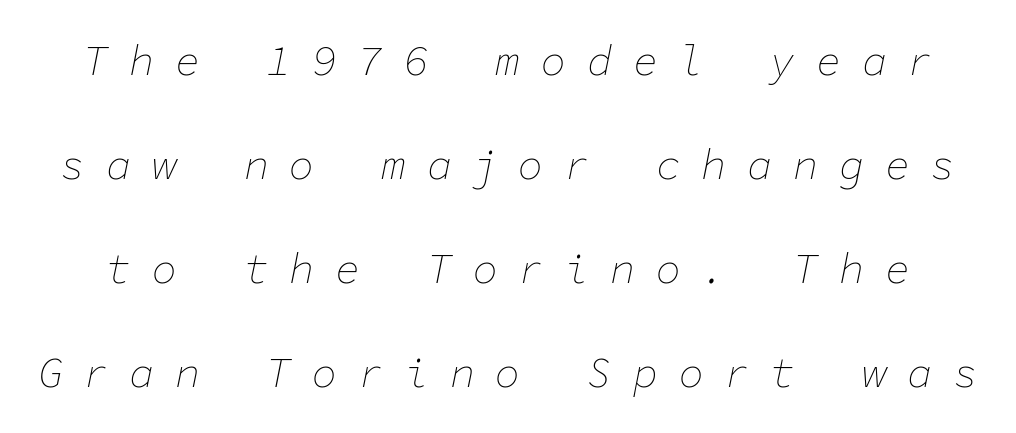
Horizontal bands of white between lines are thick stripes. The font's italic variant was chosen for this text. Letters have the restrained weight of plain body copy at most. Every character here occupies the same horizontal width, giving the sample a typewriter-like rhythm. The strip under each line holds only bare page. What stands out about the letter spacing? Its width — letters are far apart.
